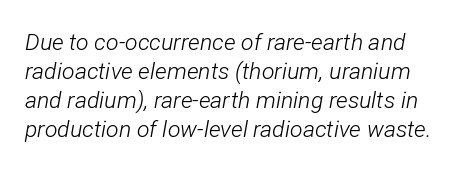
The image shows 23 px text type, italic (leaning right); set left-aligned, normal line spacing (1.26x), normal letter spacing, not underlined.
